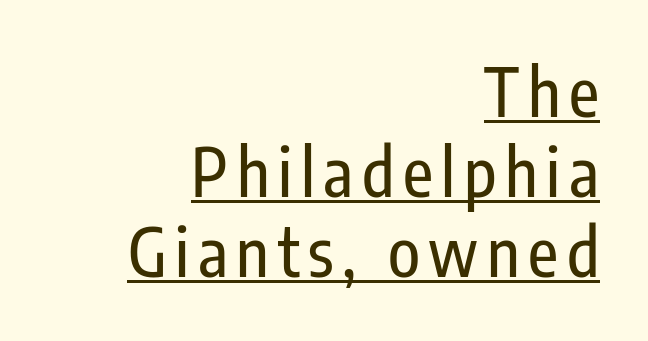
The image shows 66 px condensed sans-serif type, upright; set right-aligned, line spacing 1.21x, underlined; low stroke contrast and a medium x-height.
